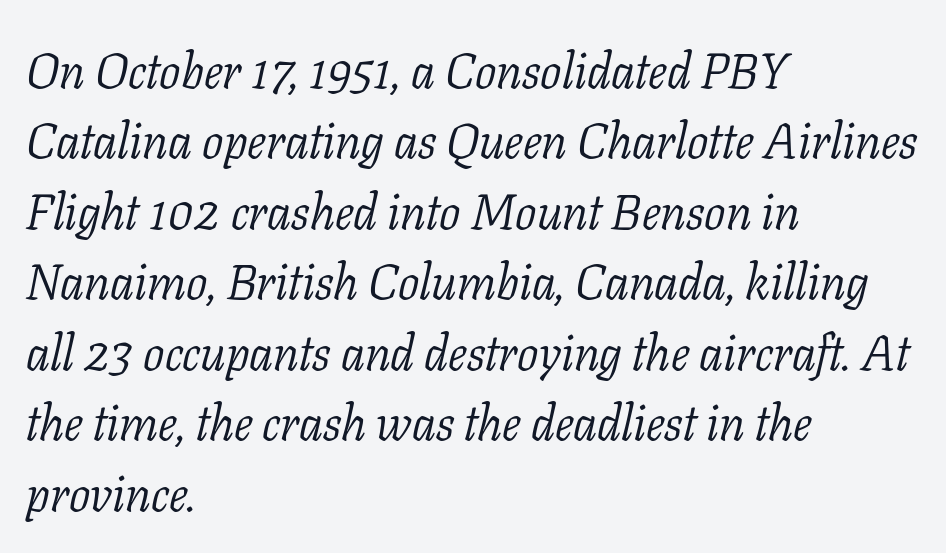
Q: Is the text bold? A: No.
Q: Is the text italic (slanted)? A: Yes, it leans right by about 11 degrees.
Q: Is the typeface a serif or a sans-serif typeface? A: Serif.
Q: Is the text underlined? A: No.
Q: How is the paragraph aligned? A: Left-aligned.
Q: Is the spacing between letters normal or unusually wide? A: Normal.
Q: Is the spacing between lines tight, normal or loose? A: Normal.
Q: Width (condensed, normal, or wide)? A: Normal.
Q: Stroke contrast? A: Low.
Q: x-height? A: Medium.
Q: Monospaced? A: No.
